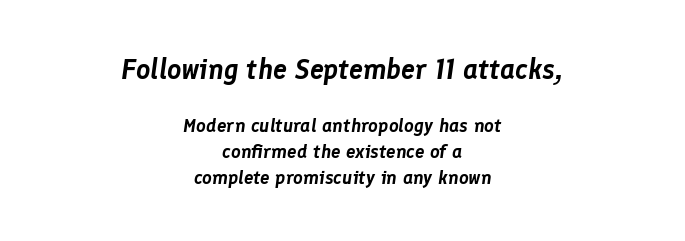
Q: Is the text italic (slanted)? A: Yes, it leans right by about 8 degrees.
Q: Is the text underlined? A: No.
Q: How is the paragraph aligned? A: Centered.
Q: Is the spacing between letters normal or unusually wide? A: Normal.
Q: Is the spacing between lines tight, normal or loose? A: Normal.
Q: Which block of text is set in a larger size, the first (top) or the second (bottom)? A: The first (top) one.
Q: Width (condensed, normal, or wide)? A: Normal.
Q: Stroke contrast? A: Low.
Q: x-height? A: Medium.
Q: Monospaced? A: No.
